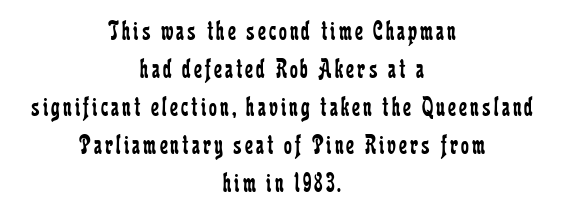
The image shows 28 px regular-weight, condensed serif type, upright; set centered, normal line spacing (1.36x), not underlined; low stroke contrast and a medium x-height.
